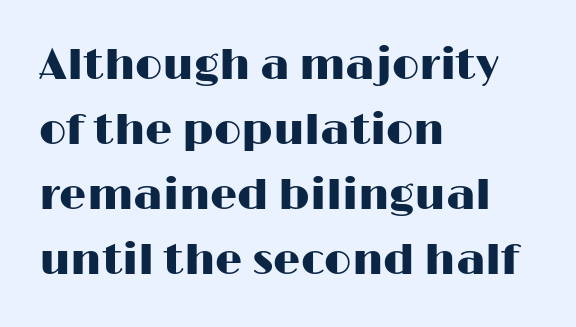
Q: Is the text italic (slanted)? A: No, it is upright.
Q: Is the typeface a serif or a sans-serif typeface? A: Sans-serif.
Q: Is the text underlined? A: No.
Q: How is the paragraph aligned? A: Left-aligned.
Q: Is the spacing between letters normal or unusually wide? A: Normal.
Q: Is the spacing between lines tight, normal or loose? A: Normal.
Q: Width (condensed, normal, or wide)? A: Wide.
Q: Stroke contrast? A: High.
Q: x-height? A: Medium.
Q: Monospaced? A: No.
